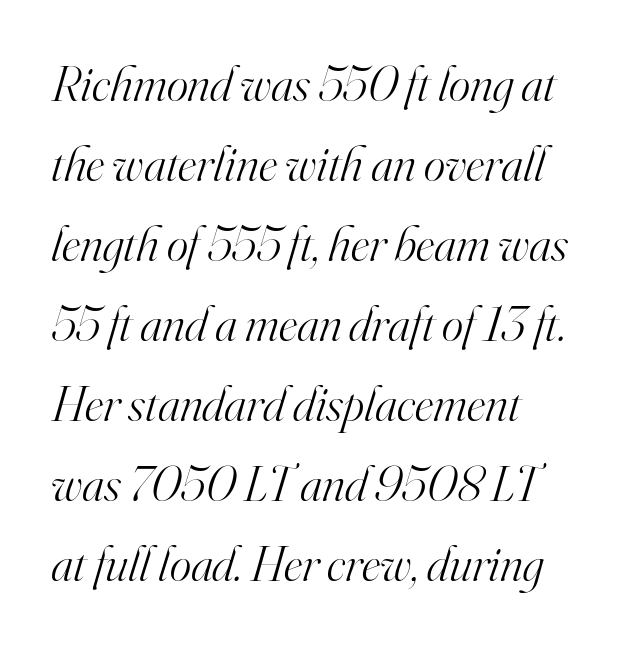
The image shows 51 px light serif type, italic (leaning right); set left-aligned, normal line spacing (1.57x), normal letter spacing, not underlined; high stroke contrast and a small x-height.
